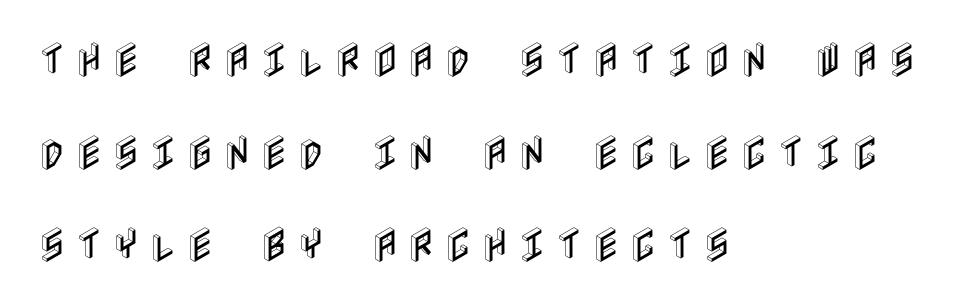
Q: Is the text italic (slanted)? A: No, it is upright.
Q: Is the text underlined? A: No.
Q: How is the paragraph aligned? A: Left-aligned.
Q: Is the spacing between letters normal or unusually wide? A: Unusually wide.
Q: Is the spacing between lines tight, normal or loose? A: Loose.
Q: Width (condensed, normal, or wide)? A: Condensed.
Q: x-height? A: Large.
